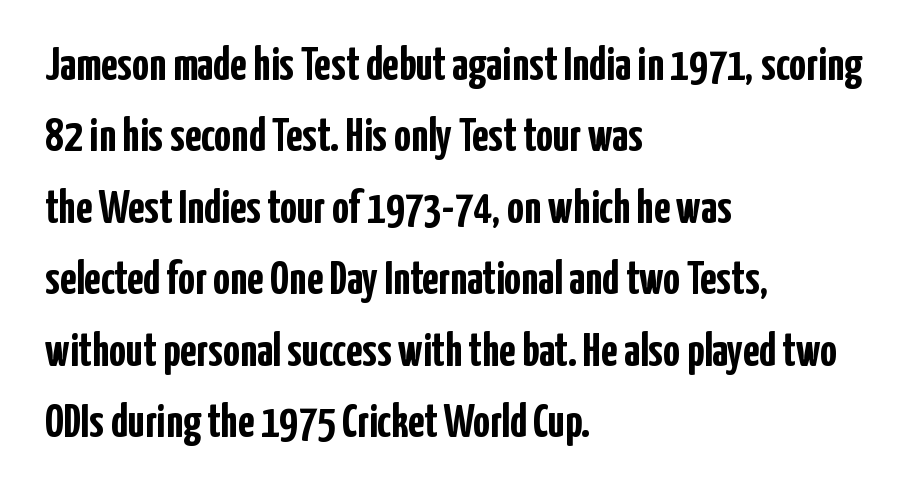
The image shows 47 px semibold, condensed sans-serif type, upright; set left-aligned, normal line spacing (1.52x), normal letter spacing, not underlined; low stroke contrast and a medium x-height.
